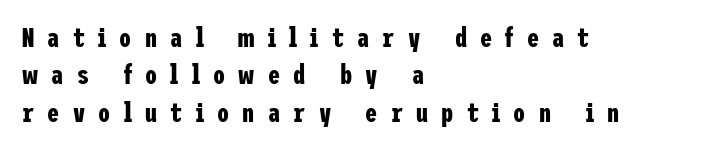
A typesetter would call this heavily tracked-out type. On the weight axis this lands at bold, roughly 700. Each new line begins a customary step beneath the previous one. Short and long lines alike share a common starting point at left. Descenders are the only things crossing below the line. This is roman type, the default non-slanted kind.
